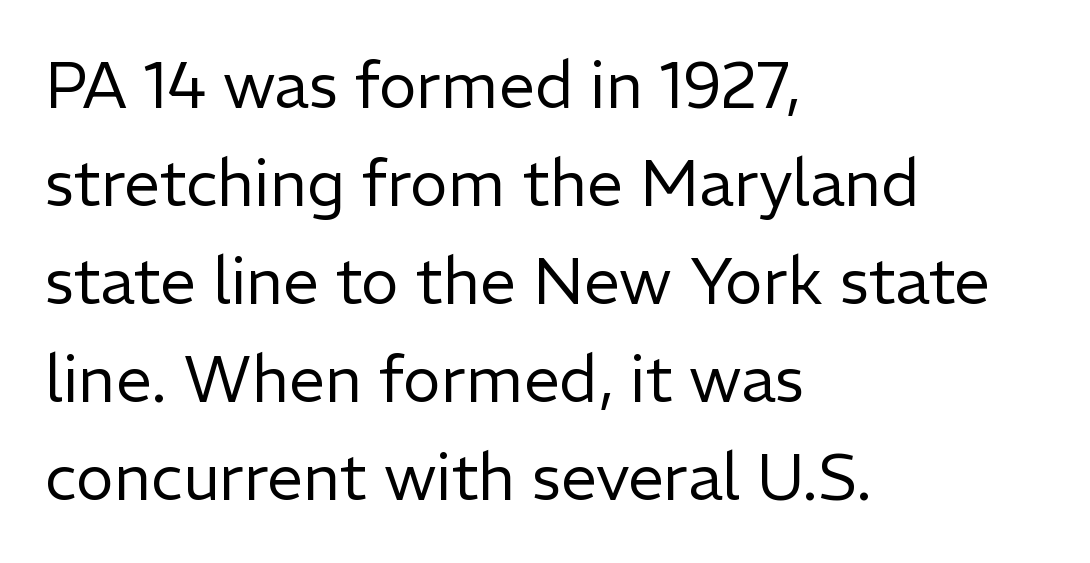
Spacing between characters is what you'd get straight out of the box. The leading is moderate, giving the passage an even texture. Just letters on the line, the space beneath them empty. The typesetting does not lean heavy: it is not bold. Horizontal alignment here is leftward, the default for most running prose. The face used here is proportionally spaced, like ordinary book or web type.
